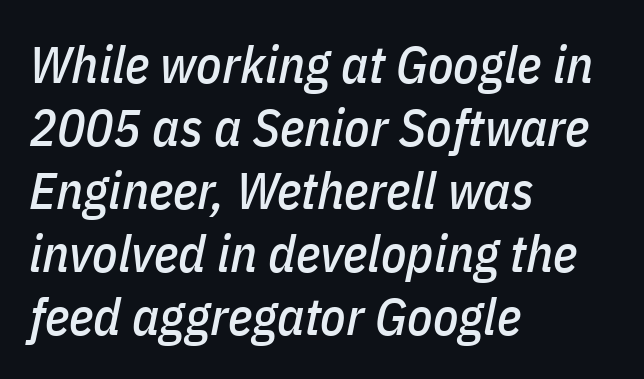
Q: Is the text italic (slanted)? A: Yes, it leans right by about 11 degrees.
Q: Is the text underlined? A: No.
Q: How is the paragraph aligned? A: Left-aligned.
Q: Is the spacing between letters normal or unusually wide? A: Normal.
Q: Width (condensed, normal, or wide)? A: Condensed.
Q: Stroke contrast? A: Low.
Q: x-height? A: Medium.
Q: Monospaced? A: No.
